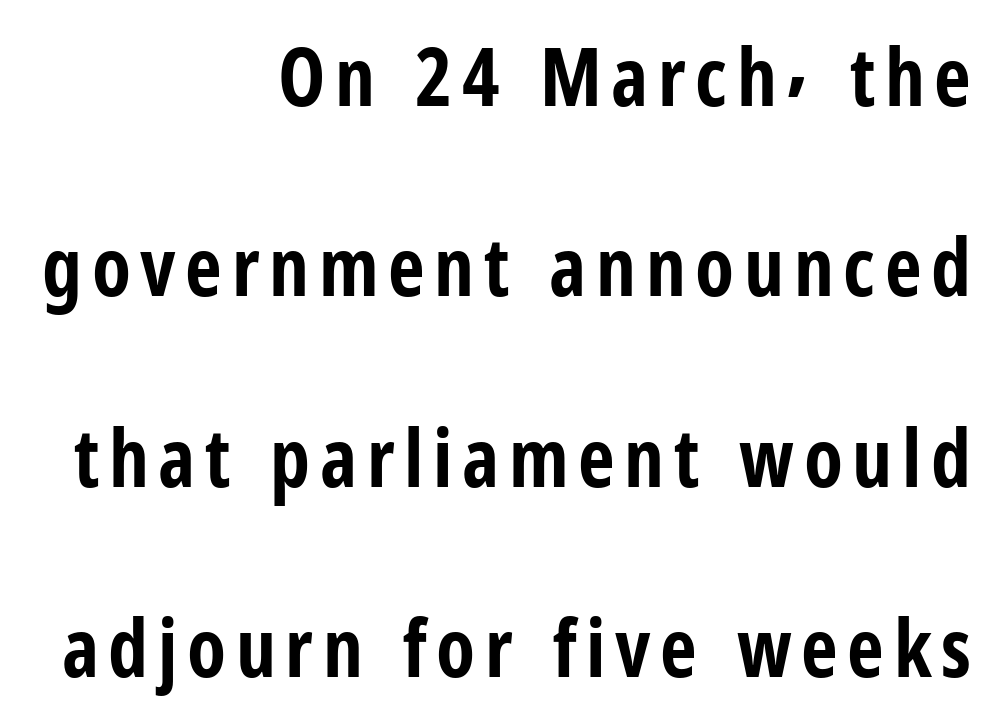
{"serif": "no", "italic": "no", "bold": "yes", "weight": "bold", "width": "condensed", "stroke_contrast": "low", "x_height": "medium", "monospaced": "no", "underline": "no", "align": "right", "line_spacing": "loose", "line_spacing_ratio": 2.38, "glyph_px": 80}
